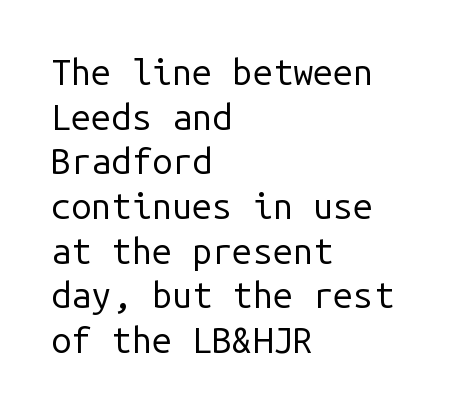
The image shows 36 px regular-weight sans-serif type, upright, monospaced; set left-aligned, line spacing 1.24x, normal letter spacing, not underlined; low stroke contrast and a medium x-height.
